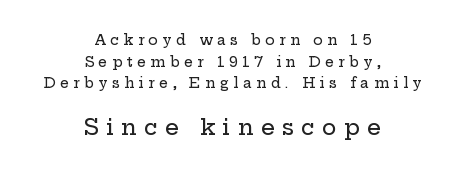
A clean baseline with only descenders dipping below it. The rendering inserts visible extra space after every character. Short and long lines alike share a common midpoint. Vertical strokes here are truly vertical. Of the two passages, the one underneath uses the larger point size.
